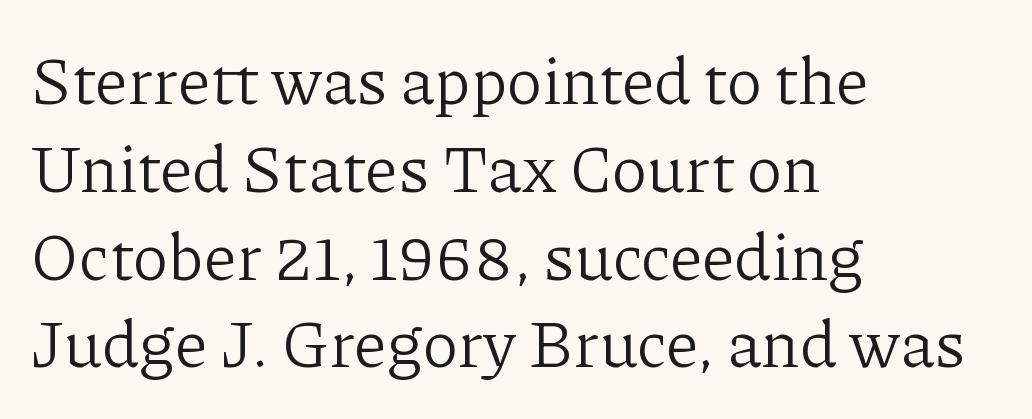
Q: Is the text bold? A: No.
Q: Is the text italic (slanted)? A: No, it is upright.
Q: Is the typeface a serif or a sans-serif typeface? A: Serif.
Q: Is the text underlined? A: No.
Q: How is the paragraph aligned? A: Left-aligned.
Q: Is the spacing between letters normal or unusually wide? A: Normal.
Q: Is the spacing between lines tight, normal or loose? A: Normal.
Q: Width (condensed, normal, or wide)? A: Normal.
Q: Stroke contrast? A: Low.
Q: x-height? A: Medium.
Q: Monospaced? A: No.
